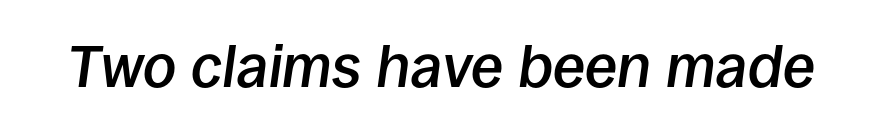
{"italic": "yes", "lean": "right", "slant_degrees": 8, "bold": "semi", "weight": "semibold", "width": "normal", "stroke_contrast": "low", "x_height": "large", "monospaced": "no", "underline": "no", "letter_spacing": "normal", "letter_spacing_em": 0.0, "glyph_px": 59}
